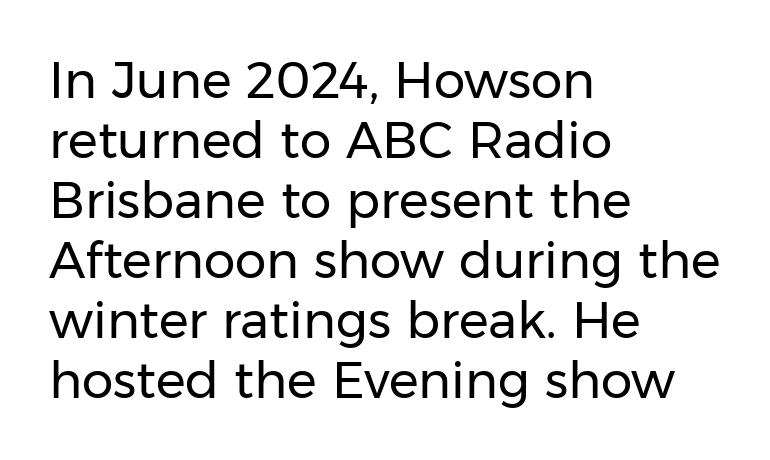
The image shows 50 px regular-weight sans-serif type, upright; set left-aligned, line spacing 1.2x, normal letter spacing, not underlined; low stroke contrast and a medium x-height.
